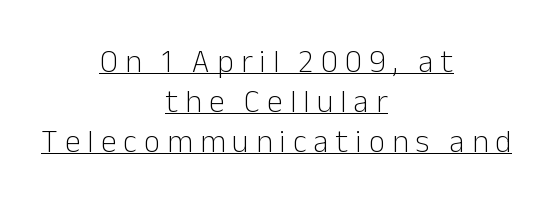
Underlining? Definitely there. Regarding leading, the lines here are spaced in the standard way. This is roman type, the default non-slanted kind. Loose tracking; the words dissolve into strings of separated letters.
